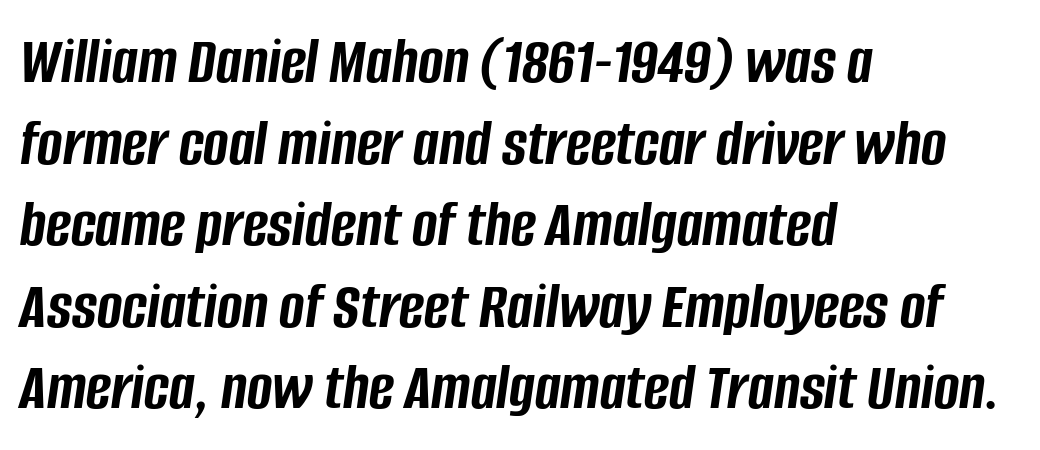
{"italic": "yes", "lean": "right", "slant_degrees": 8, "bold": "yes", "weight": "semibold", "width": "condensed", "stroke_contrast": "low", "x_height": "large", "monospaced": "no", "underline": "no", "align": "left", "line_spacing_ratio": 1.2, "letter_spacing": "normal", "letter_spacing_em": 0.0, "glyph_px": 68}
